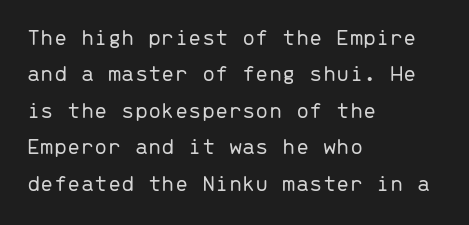
Q: Is the text bold? A: No.
Q: Is the text italic (slanted)? A: No, it is upright.
Q: Is the text underlined? A: No.
Q: How is the paragraph aligned? A: Left-aligned.
Q: Is the spacing between letters normal or unusually wide? A: Normal.
Q: Is the spacing between lines tight, normal or loose? A: Normal.
